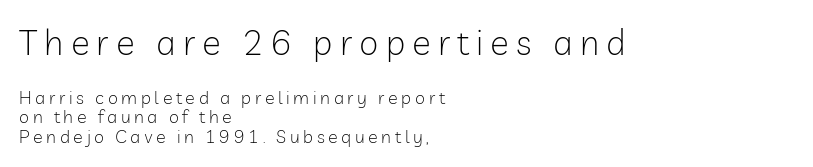
The image shows 35 px light sans-serif type, upright; set left-aligned, tight line spacing (1.08x), unusually wide letter spacing (+0.2 em), not underlined; the first (top) block is 1.94x larger; low stroke contrast and a medium x-height.
